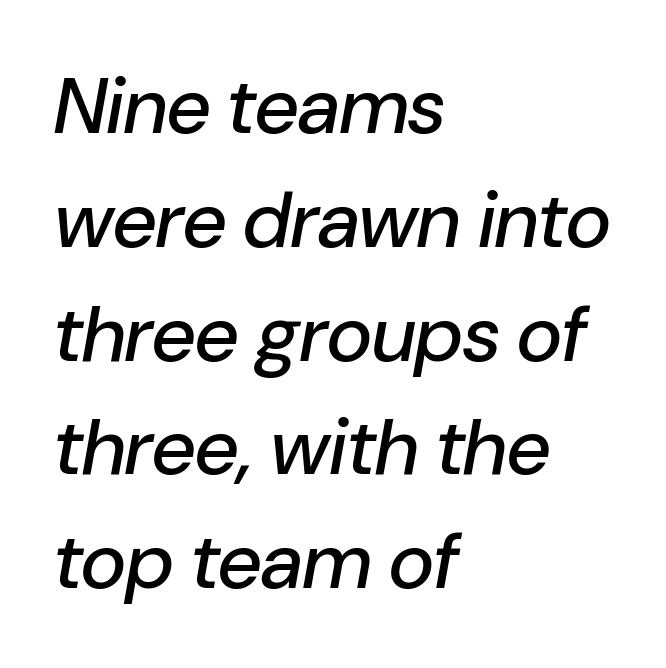
Q: Is the text italic (slanted)? A: Yes, it leans right by about 10 degrees.
Q: Is the text underlined? A: No.
Q: How is the paragraph aligned? A: Left-aligned.
Q: Is the spacing between letters normal or unusually wide? A: Normal.
Q: Is the spacing between lines tight, normal or loose? A: Normal.
Q: Width (condensed, normal, or wide)? A: Normal.
Q: Stroke contrast? A: Low.
Q: x-height? A: Medium.
Q: Monospaced? A: No.
